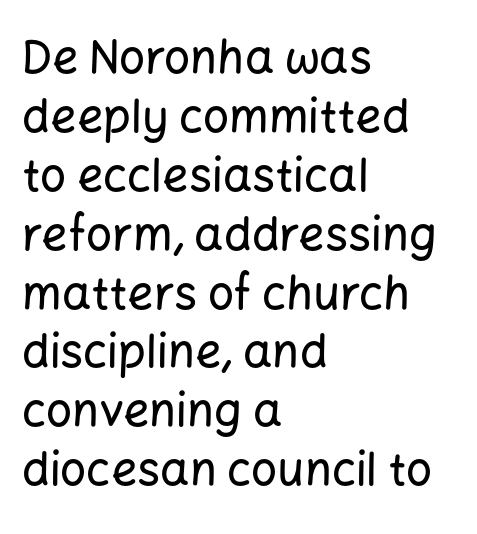
The image shows 46 px sans-serif type, upright; set left-aligned, normal line spacing (1.28x), normal letter spacing, not underlined; low stroke contrast and a medium x-height.
